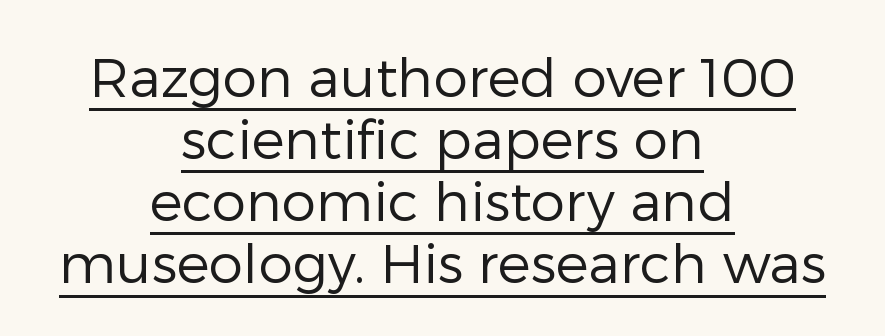
The image shows 55 px regular-weight sans-serif type, upright; set centered, tight line spacing (1.13x), normal letter spacing, underlined; low stroke contrast and a medium x-height.
